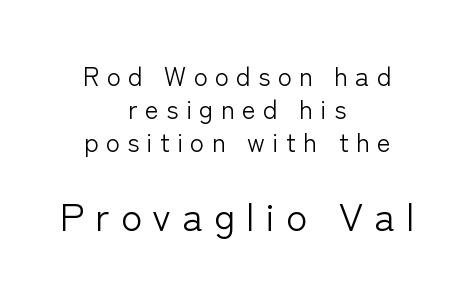
The image shows 39 px light sans-serif type, upright; set centered, normal line spacing (1.27x), unusually wide letter spacing (+0.28 em), not underlined; the second (bottom) block is 1.5x larger; low stroke contrast and a medium x-height.
